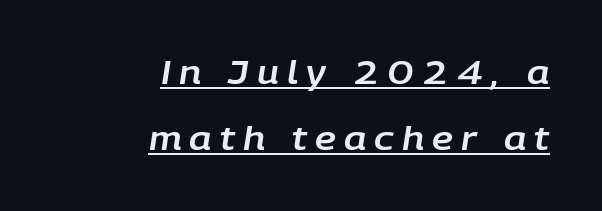
The image shows 32 px text type, italic (leaning right); set right-aligned, loose line spacing (2.06x), unusually wide letter spacing (+0.25 em), underlined; low stroke contrast and a large x-height.
